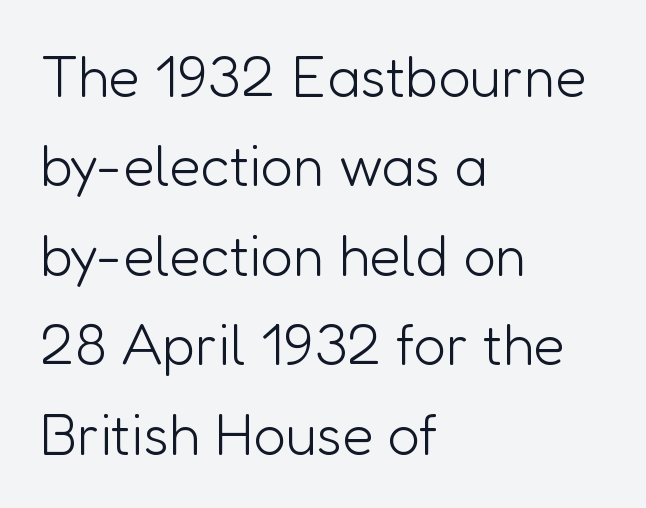
In terms of leading, this rendering sits right in the middle. Posture: straight, roman, zero tilt. Notice how the passage keeps a crisp vertical edge on the left only. The strokes carry an ordinary text weight at most.
